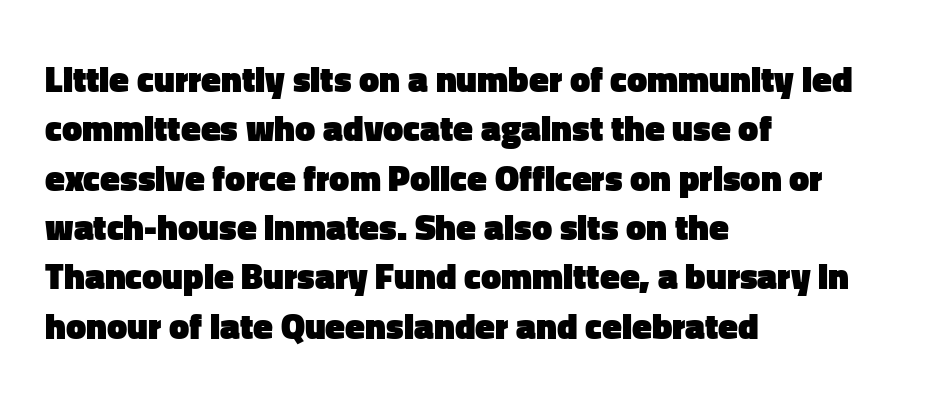
The image shows 36 px heavy sans-serif type, upright; set left-aligned, normal line spacing (1.37x), normal letter spacing, not underlined; low stroke contrast and a medium x-height.
